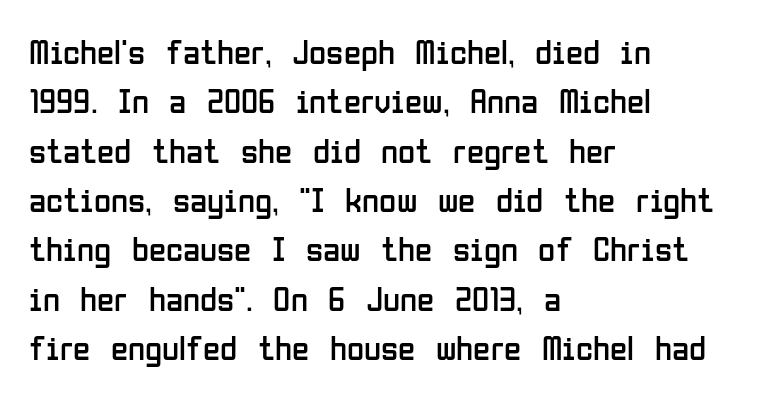
Is the letter spacing exaggerated? No — it looks like the ordinary default. The face looks like a standard text weight, possibly lighter. Beneath every word, the page is bare. Posture: vertical. A typesetter would call this leading conventional body-copy spacing. Does the copy run flush right? No — it runs flush left.
